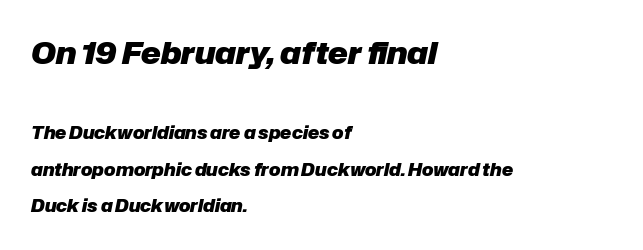
Q: Is the text bold? A: Yes.
Q: Is the text italic (slanted)? A: Yes, it leans right by about 12 degrees.
Q: Is the text underlined? A: No.
Q: How is the paragraph aligned? A: Left-aligned.
Q: Is the spacing between letters normal or unusually wide? A: Normal.
Q: Is the spacing between lines tight, normal or loose? A: Loose.
Q: Which block of text is set in a larger size, the first (top) or the second (bottom)? A: The first (top) one.
Q: Width (condensed, normal, or wide)? A: Normal.
Q: Stroke contrast? A: Low.
Q: x-height? A: Medium.
Q: Monospaced? A: No.
